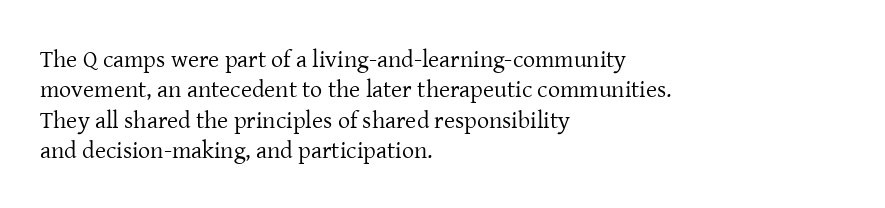
{"italic": "no", "bold": "no", "underline": "no", "align": "left", "line_spacing": "normal", "line_spacing_ratio": 1.27, "letter_spacing": "normal", "letter_spacing_em": 0.0, "glyph_px": 24}
